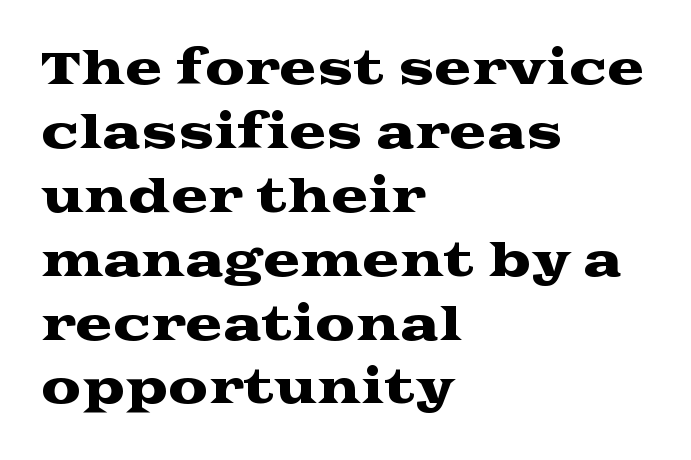
{"serif": "yes", "italic": "no", "width": "wide", "stroke_contrast": "medium", "x_height": "medium", "monospaced": "no", "underline": "no", "align": "left", "line_spacing": "normal", "line_spacing_ratio": 1.42, "letter_spacing": "normal", "letter_spacing_em": 0.0, "glyph_px": 45}
